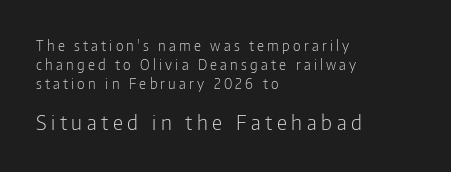
{"italic": "no", "bold": "no", "underline": "no", "align": "left", "line_spacing": "normal", "line_spacing_ratio": 1.36, "letter_spacing": "wide", "letter_spacing_em": 0.23, "larger_block": "second", "size_ratio": 1.43, "glyph_px": 20}
